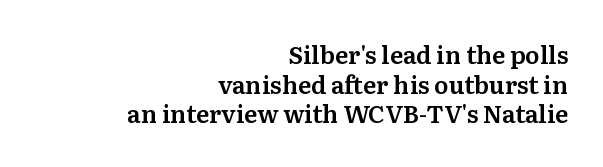
Q: Is the text italic (slanted)? A: No, it is upright.
Q: Is the text underlined? A: No.
Q: How is the paragraph aligned? A: Right-aligned.
Q: Is the spacing between letters normal or unusually wide? A: Normal.
